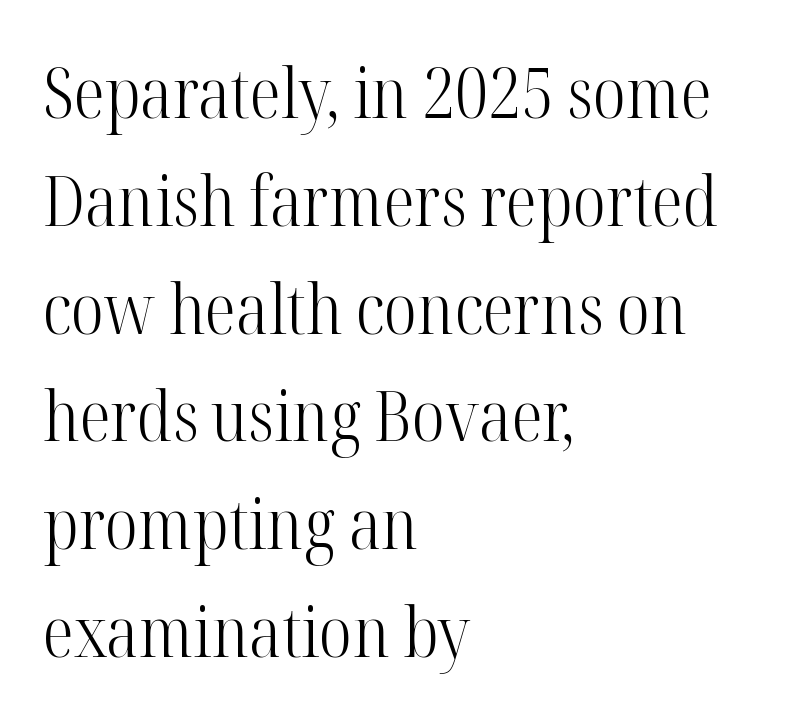
The image shows 70 px light, condensed serif type, upright; set left-aligned, normal line spacing (1.54x), normal letter spacing, not underlined; high stroke contrast and a medium x-height.
